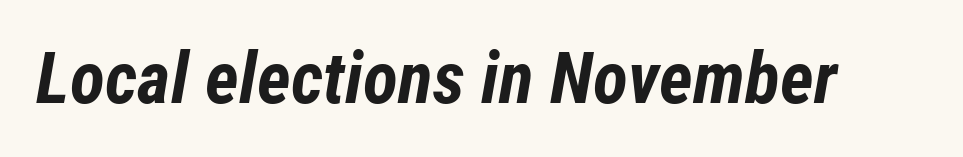
The image shows 72 px bold, condensed type, italic (leaning right); set normal letter spacing, not underlined; low stroke contrast and a medium x-height.
